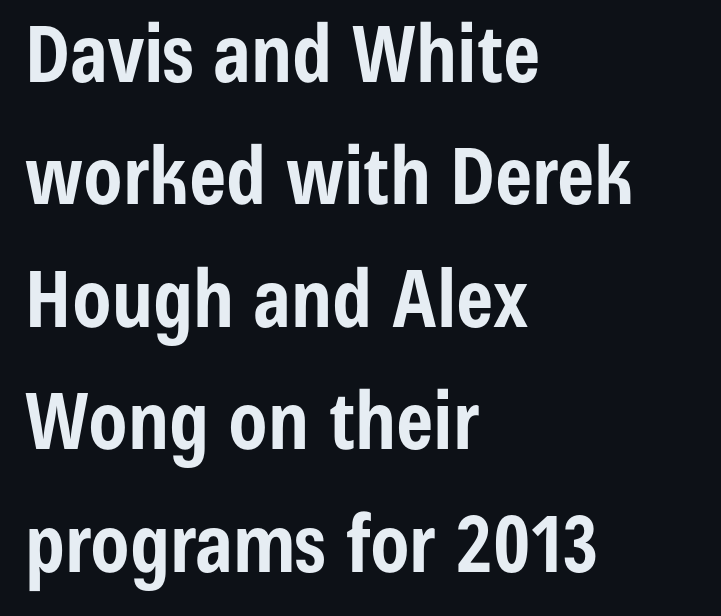
The passage shown is typed in a proportional face where columns would drift. Stroke thickness is high; the sample reads as a true bold. The setting favours the left margin, as ordinary paragraphs usually do. A normal amount of white space separates one row of letters from the next. Is this a sans? Yes — the strokes have no serifs.
